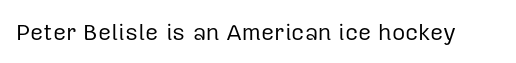
The image shows 23 px text type, upright; set normal letter spacing, not underlined.
